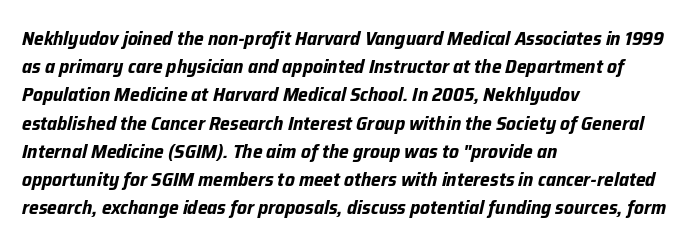
{"italic": "yes", "lean": "right", "slant_degrees": 12, "bold": "yes", "underline": "no", "align": "left", "line_spacing": "normal", "line_spacing_ratio": 1.41, "letter_spacing": "normal", "letter_spacing_em": 0.0, "glyph_px": 20}
